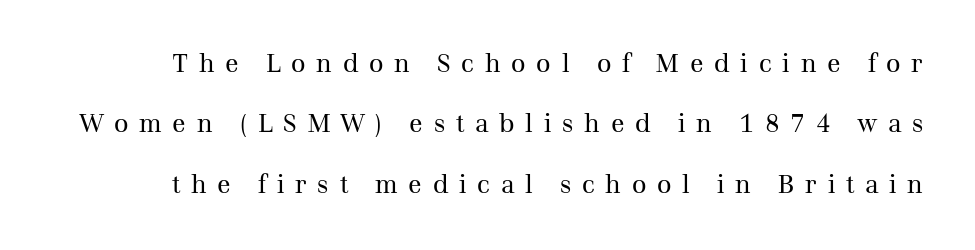
{"italic": "no", "bold": "no", "underline": "no", "line_spacing": "loose", "line_spacing_ratio": 2.42, "letter_spacing": "wide", "letter_spacing_em": 0.43, "glyph_px": 25}
